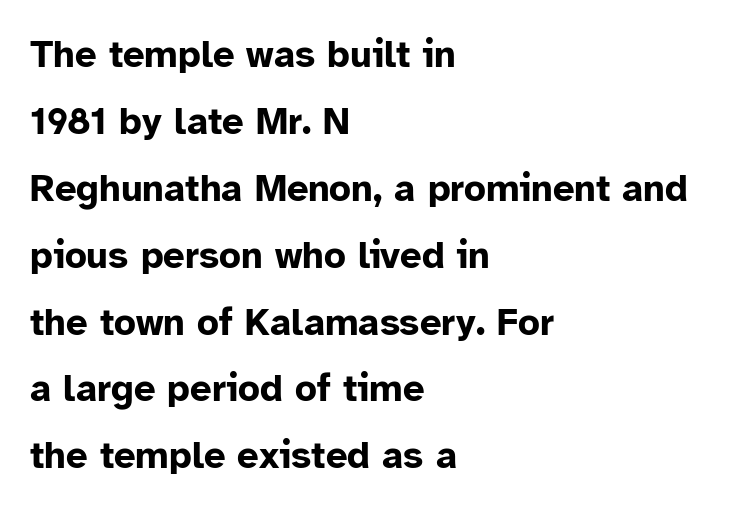
Q: Is the text bold? A: Yes.
Q: Is the text italic (slanted)? A: No, it is upright.
Q: Is the typeface a serif or a sans-serif typeface? A: Sans-serif.
Q: Is the text underlined? A: No.
Q: How is the paragraph aligned? A: Left-aligned.
Q: Is the spacing between letters normal or unusually wide? A: Normal.
Q: Width (condensed, normal, or wide)? A: Normal.
Q: Stroke contrast? A: Low.
Q: x-height? A: Medium.
Q: Monospaced? A: No.
